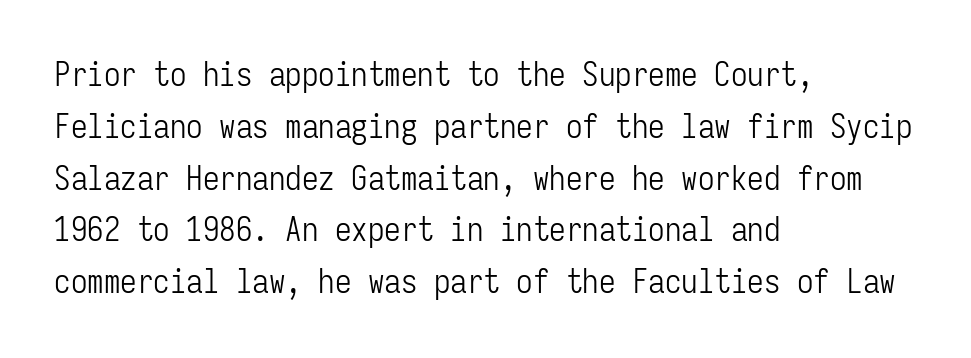
Letter spacing: default. This rendering employs a face without finishing strokes, i.e., a sans-serif. The vertical gap from one line to the next is medium. Upright lettering throughout.
